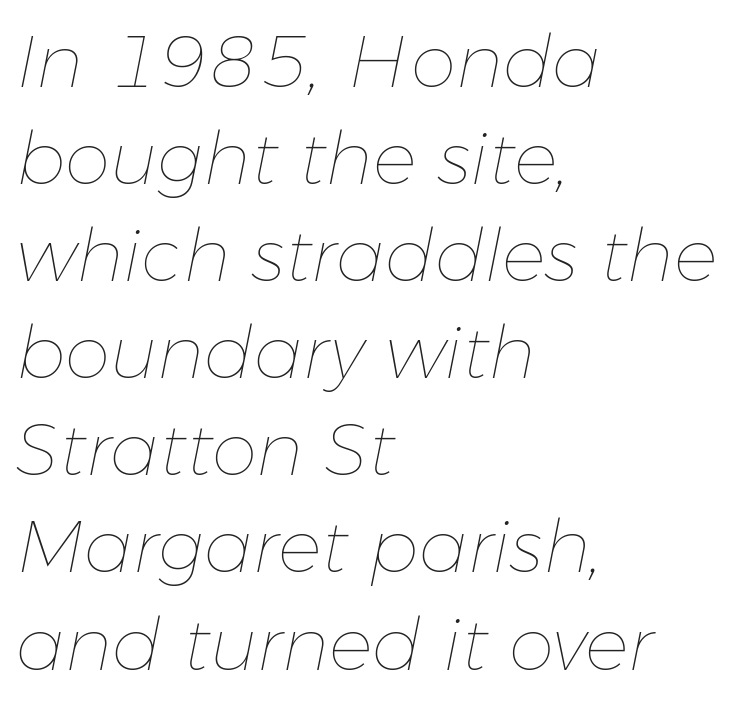
In CSS terms this would be text-align: left. The rendering uses natural spacing where letterforms have individual widths. The string is rendered with underlining switched off. Summary of vertical rhythm: regular, with standard interline spacing. Nothing unusual about the tracking: characters are spaced as the font intends. The cut favours lightness, reaching ordinary text weight at its darkest.
